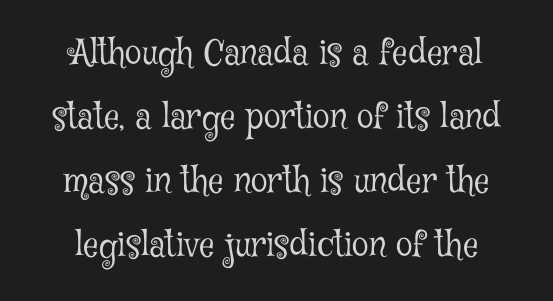
Q: Is the text bold? A: No.
Q: Is the text italic (slanted)? A: No, it is upright.
Q: Is the typeface a serif or a sans-serif typeface? A: Serif.
Q: Is the text underlined? A: No.
Q: How is the paragraph aligned? A: Centered.
Q: Is the spacing between letters normal or unusually wide? A: Normal.
Q: Width (condensed, normal, or wide)? A: Condensed.
Q: Stroke contrast? A: Low.
Q: x-height? A: Medium.
Q: Monospaced? A: No.
